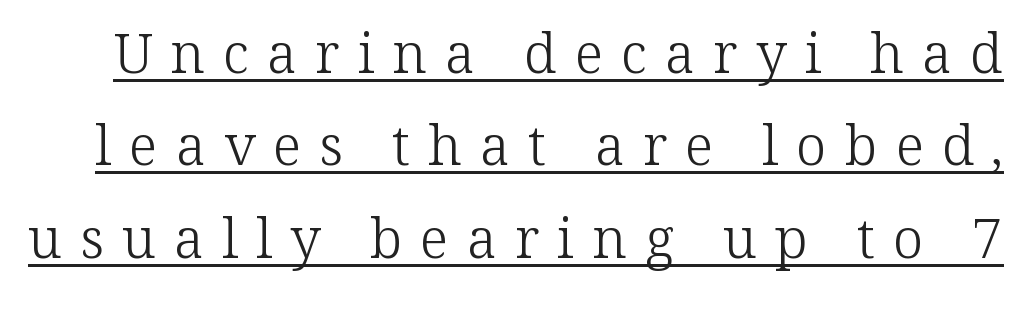
The string is rendered with underlining switched on. These lines are rendered in a variable-pitch font. The face looks like a standard text weight, possibly lighter. Leading: standard.
